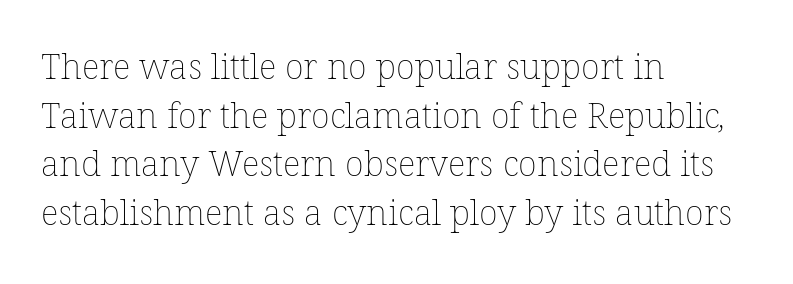
{"bold": "no", "weight": "thin", "width": "normal", "stroke_contrast": "low", "x_height": "medium", "monospaced": "no", "underline": "no", "align": "left", "line_spacing": "normal", "line_spacing_ratio": 1.39, "letter_spacing": "normal", "letter_spacing_em": 0.0, "glyph_px": 35}
